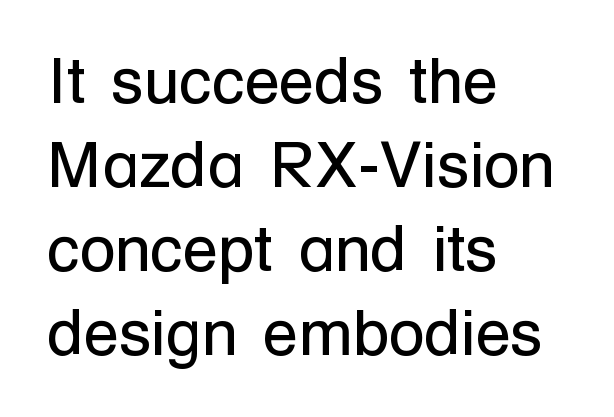
{"serif": "no", "italic": "no", "bold": "no", "weight": "regular", "width": "normal", "stroke_contrast": "low", "x_height": "medium", "monospaced": "no", "underline": "no", "align": "left", "line_spacing": "normal", "line_spacing_ratio": 1.29, "letter_spacing": "normal", "letter_spacing_em": 0.0, "glyph_px": 65}
